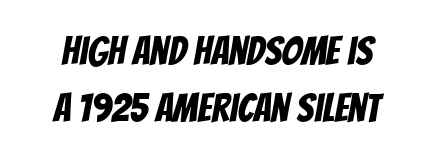
The image shows 40 px condensed sans-serif type; set normal line spacing (1.43x), normal letter spacing, not underlined; low stroke contrast and a large x-height.
